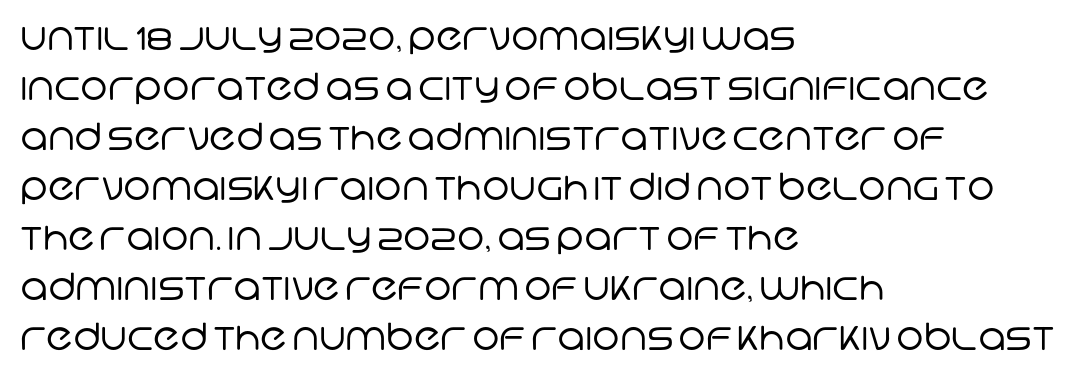
The image shows 37 px regular-weight sans-serif type; set left-aligned, normal line spacing (1.35x), normal letter spacing, not underlined; low stroke contrast and a large x-height.
